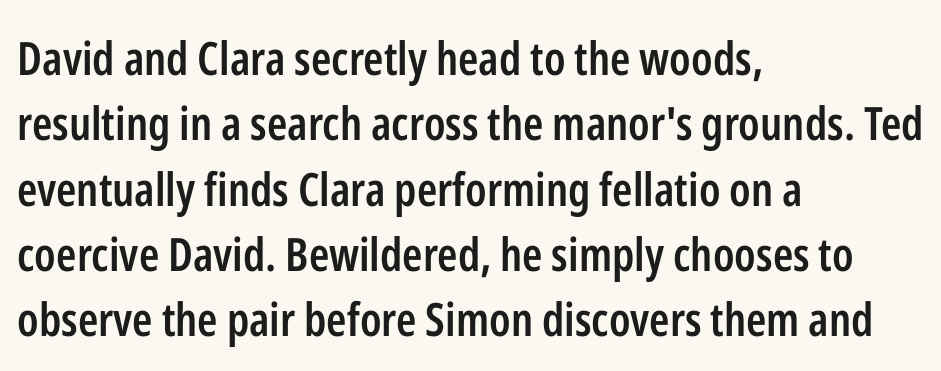
The image shows 46 px semibold, condensed sans-serif type, upright; set left-aligned, normal line spacing (1.42x), normal letter spacing, not underlined; low stroke contrast and a medium x-height.
